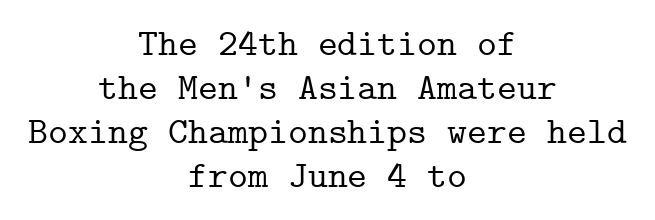
Q: Is the text italic (slanted)? A: No, it is upright.
Q: Is the typeface a serif or a sans-serif typeface? A: Serif.
Q: Is the text underlined? A: No.
Q: How is the paragraph aligned? A: Centered.
Q: Is the spacing between letters normal or unusually wide? A: Normal.
Q: Width (condensed, normal, or wide)? A: Normal.
Q: Stroke contrast? A: Low.
Q: x-height? A: Medium.
Q: Monospaced? A: Yes.
